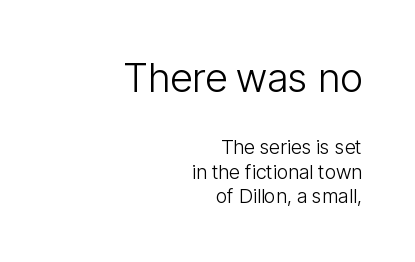
The specimen omits any rule beneath the text block's lines. Scale decreases going downward across the two blocks. Weight class: somewhere from thin through regular. This is roman type, the default non-slanted kind. Caption: multi-line text, flush right, ragged left.
